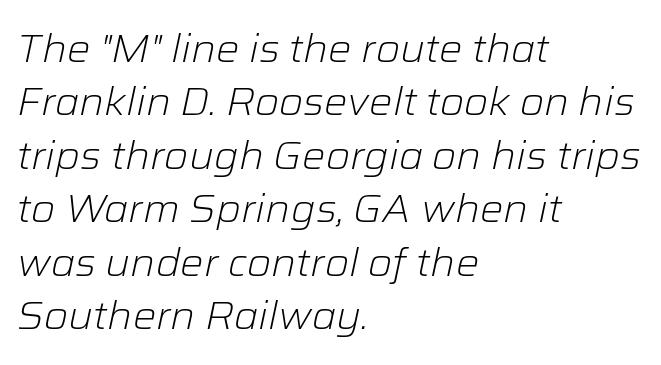
Q: Is the text bold? A: No.
Q: Is the text italic (slanted)? A: Yes, it leans right by about 12 degrees.
Q: Is the text underlined? A: No.
Q: How is the paragraph aligned? A: Left-aligned.
Q: Is the spacing between letters normal or unusually wide? A: Normal.
Q: Is the spacing between lines tight, normal or loose? A: Normal.
Q: Width (condensed, normal, or wide)? A: Normal.
Q: Stroke contrast? A: Low.
Q: x-height? A: Medium.
Q: Monospaced? A: No.
